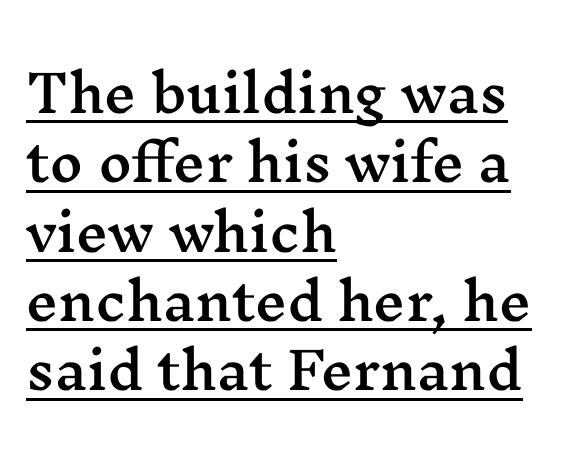
{"serif": "yes", "italic": "no", "width": "wide", "stroke_contrast": "medium", "x_height": "medium", "monospaced": "no", "underline": "yes", "align": "left", "line_spacing": "normal", "line_spacing_ratio": 1.36, "letter_spacing": "normal", "letter_spacing_em": 0.0, "glyph_px": 51}
